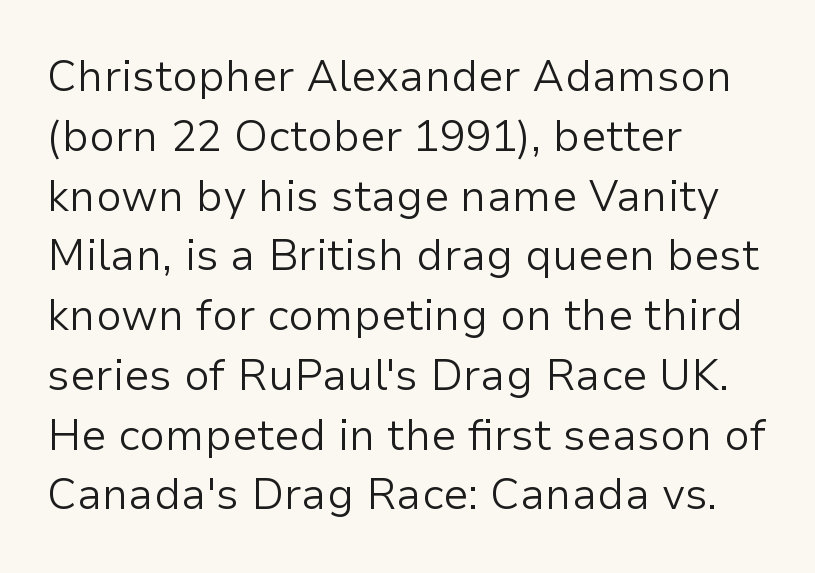
Heft: none added — not bold. The face used here is rendered with its standard letterfit. Observe the absence of serifs on each vertical stroke in this sample. The area under the type is left untouched. Here the designer chose a conventional face with non-uniform glyph widths.
